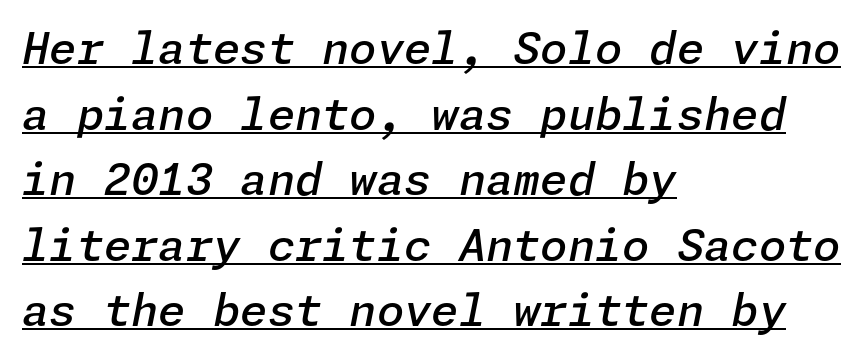
The image shows 44 px semibold type, italic (leaning right); set left-aligned, normal line spacing (1.49x), normal letter spacing, underlined; low stroke contrast and a medium x-height.
